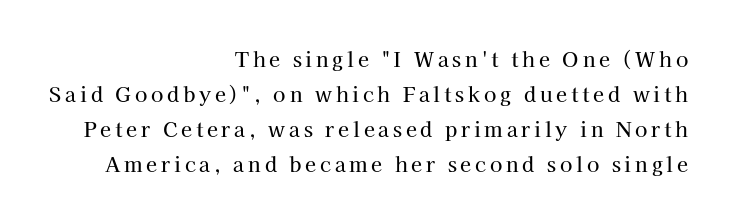
The image shows 20 px text type, upright; set right-aligned, line spacing 1.75x, not underlined.
